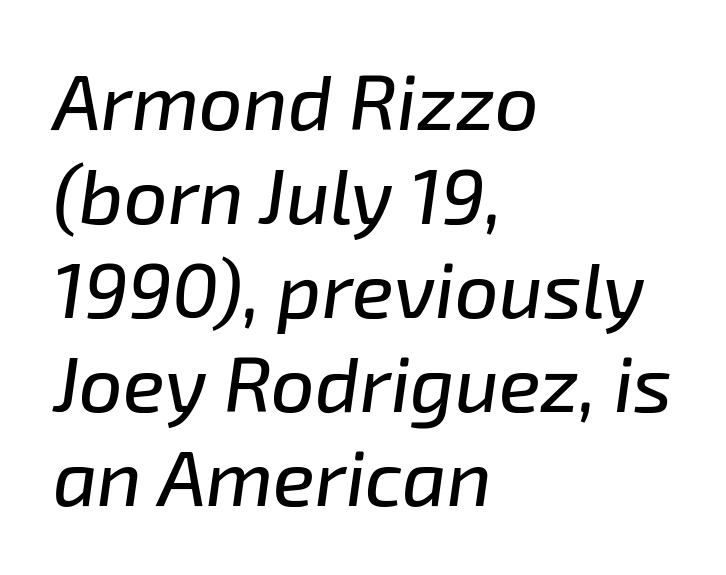
Spacing between characters is what you'd get straight out of the box. Characters are canted at an angle relative to the baseline's perpendicular. The face used here is proportionally spaced, like ordinary book or web type. Underline: absent. A student would call this left alignment; a typographer would say flush left, rag right.
